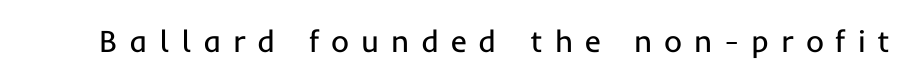
Q: Is the text bold? A: No.
Q: Is the text italic (slanted)? A: No, it is upright.
Q: Is the typeface a serif or a sans-serif typeface? A: Sans-serif.
Q: Is the text underlined? A: No.
Q: Is the spacing between letters normal or unusually wide? A: Unusually wide.
Q: Width (condensed, normal, or wide)? A: Normal.
Q: Stroke contrast? A: Low.
Q: x-height? A: Medium.
Q: Monospaced? A: No.
